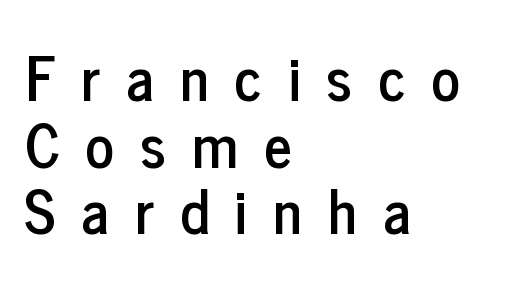
Q: Is the text italic (slanted)? A: No, it is upright.
Q: Is the typeface a serif or a sans-serif typeface? A: Sans-serif.
Q: Is the text underlined? A: No.
Q: How is the paragraph aligned? A: Left-aligned.
Q: Is the spacing between letters normal or unusually wide? A: Unusually wide.
Q: Is the spacing between lines tight, normal or loose? A: Tight.
Q: Width (condensed, normal, or wide)? A: Condensed.
Q: Stroke contrast? A: Low.
Q: x-height? A: Medium.
Q: Monospaced? A: No.
